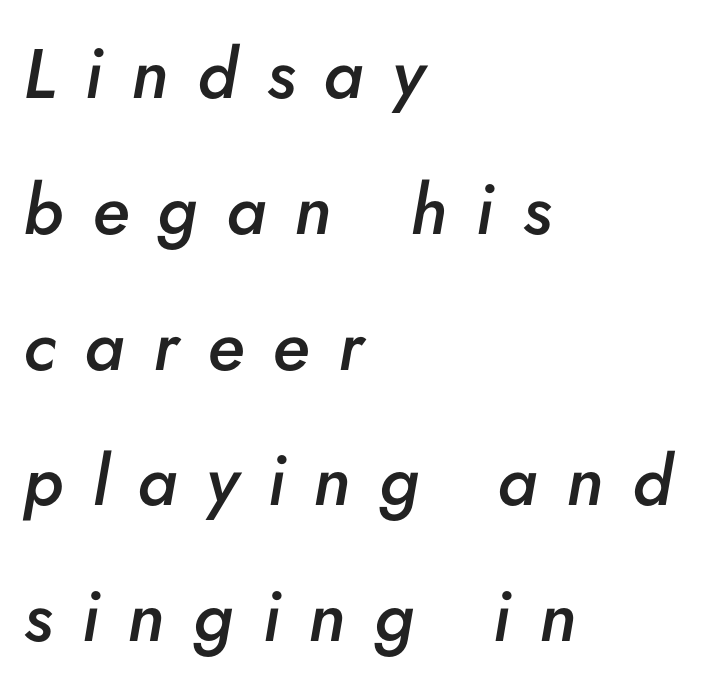
The image shows 70 px semibold type, italic (leaning right); set left-aligned, loose line spacing (1.94x), unusually wide letter spacing (+0.41 em), not underlined; low stroke contrast and a small x-height.
